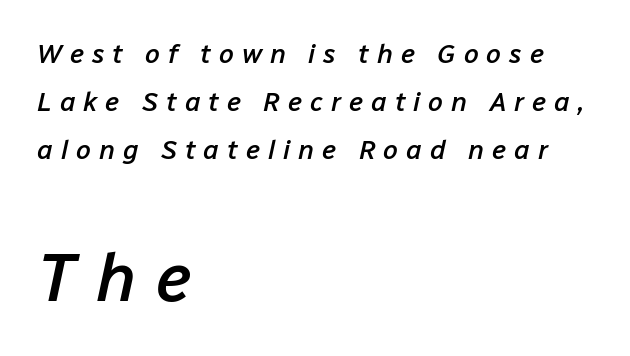
Q: Is the text bold? A: Semi-bold.
Q: Is the text italic (slanted)? A: Yes, it leans right by about 12 degrees.
Q: Is the text underlined? A: No.
Q: How is the paragraph aligned? A: Left-aligned.
Q: Is the spacing between letters normal or unusually wide? A: Unusually wide.
Q: Which block of text is set in a larger size, the first (top) or the second (bottom)? A: The second (bottom) one.
Q: Width (condensed, normal, or wide)? A: Normal.
Q: Stroke contrast? A: Low.
Q: x-height? A: Medium.
Q: Monospaced? A: No.
